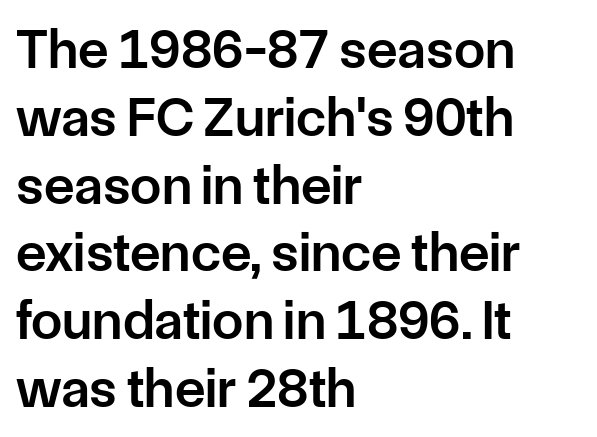
Each letter keeps its own natural width here, so spacing adapts to shape. A clean baseline with only descenders dipping below it. Each glyph is drawn with semibold strokes, heavier than normal yet not fully bold. Teacher's note: observe the even left margin — that is flush-left alignment. The type is set solid horizontally, with unmodified tracking. Does the type have serifs? No, each stem ends abruptly.
